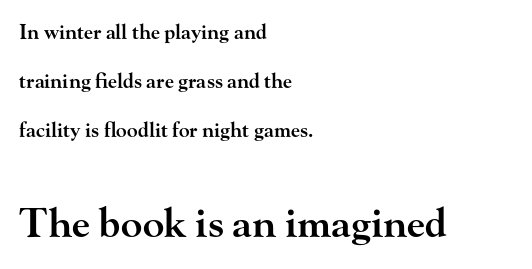
Spacing verdict: proportional, widths tailored to each character. No extra tracking has been applied to these lines. This sample uses an upright cut, with every glyph sitting square on the baseline. Airy leading.
